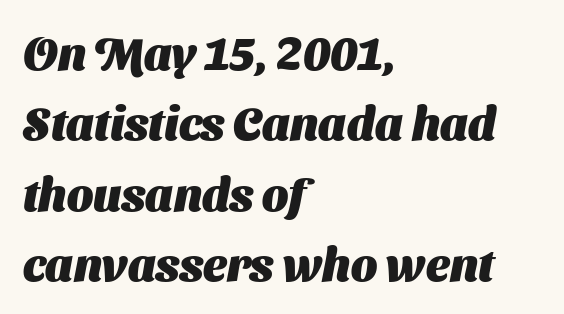
Q: Is the text bold? A: Yes.
Q: Is the typeface a serif or a sans-serif typeface? A: Sans-serif.
Q: Is the text underlined? A: No.
Q: How is the paragraph aligned? A: Left-aligned.
Q: Is the spacing between letters normal or unusually wide? A: Normal.
Q: Is the spacing between lines tight, normal or loose? A: Normal.
Q: Width (condensed, normal, or wide)? A: Normal.
Q: Stroke contrast? A: Medium.
Q: x-height? A: Medium.
Q: Monospaced? A: No.
